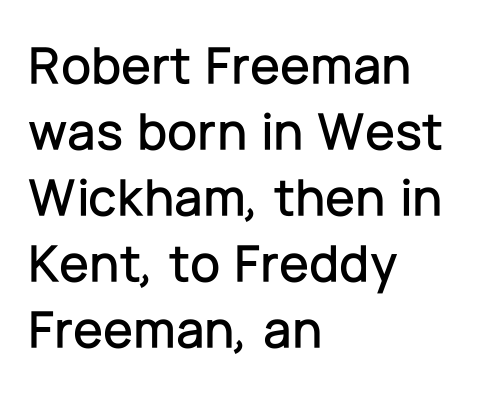
The image shows 54 px sans-serif type, upright; set left-aligned, line spacing 1.22x, normal letter spacing, not underlined; low stroke contrast and a medium x-height.
